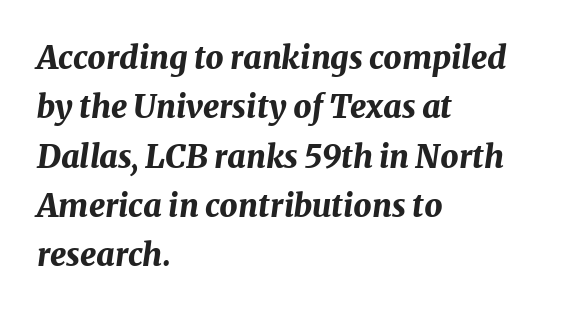
Do the characters align in a grid? No, the font is proportional. These lines were composed using italics. The glyphs have the mass of a bold cut. Line starts are locked; line ends wander. Look at the tracking — it's just the regular setting, nothing added. Unmarked baselines from the first word to the last.
